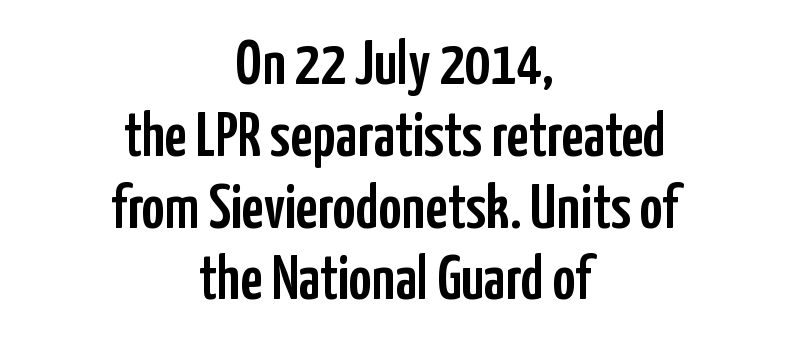
Q: Is the text italic (slanted)? A: No, it is upright.
Q: Is the typeface a serif or a sans-serif typeface? A: Sans-serif.
Q: Is the text underlined? A: No.
Q: How is the paragraph aligned? A: Centered.
Q: Is the spacing between letters normal or unusually wide? A: Normal.
Q: Is the spacing between lines tight, normal or loose? A: Tight.
Q: Width (condensed, normal, or wide)? A: Condensed.
Q: Stroke contrast? A: Low.
Q: x-height? A: Medium.
Q: Monospaced? A: No.
